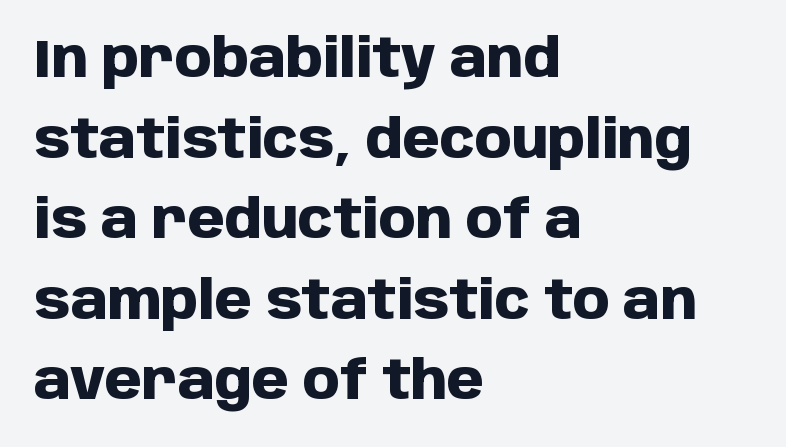
Q: Is the text bold? A: Yes.
Q: Is the text italic (slanted)? A: No, it is upright.
Q: Is the typeface a serif or a sans-serif typeface? A: Sans-serif.
Q: Is the text underlined? A: No.
Q: How is the paragraph aligned? A: Left-aligned.
Q: Is the spacing between letters normal or unusually wide? A: Normal.
Q: Is the spacing between lines tight, normal or loose? A: Normal.
Q: Width (condensed, normal, or wide)? A: Normal.
Q: Stroke contrast? A: Low.
Q: x-height? A: Large.
Q: Monospaced? A: No.
